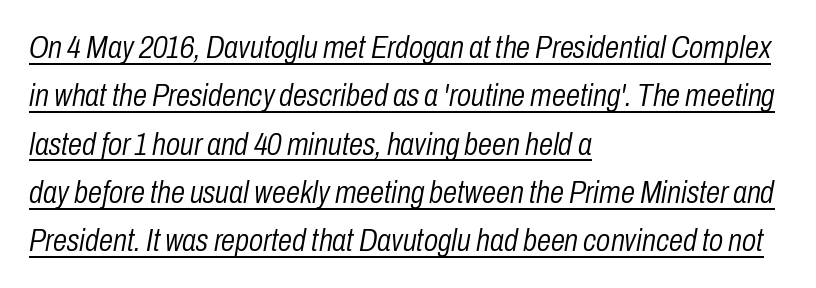
The image shows 32 px light, condensed type, italic (leaning right); set left-aligned, normal line spacing (1.51x), normal letter spacing, underlined; low stroke contrast and a medium x-height.
